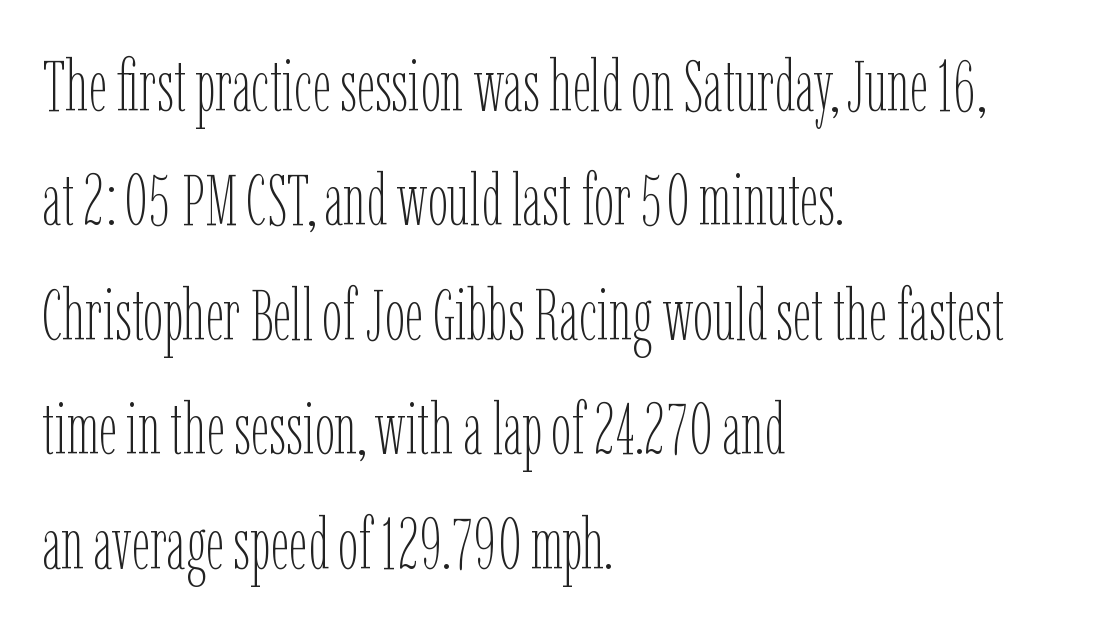
{"italic": "no", "bold": "no", "weight": "thin", "width": "condensed", "stroke_contrast": "low", "x_height": "medium", "monospaced": "no", "underline": "no", "align": "left", "line_spacing": "normal", "line_spacing_ratio": 1.59, "letter_spacing": "normal", "letter_spacing_em": 0.0, "glyph_px": 72}
